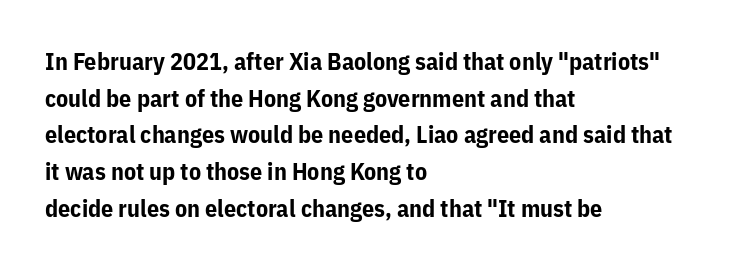
A typesetter would call this zero additional tracking. The letters stand upright; this is a roman face. Regular leading. The passage is arranged the way most books set body copy — flush left. Rule under the text: the space is simply empty. Strokes here are thick enough to call this a true bold.
